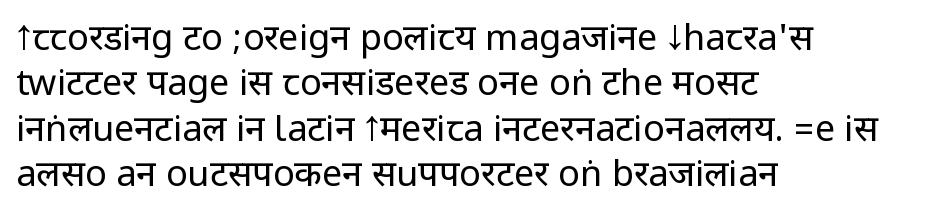
Casual observation: everything's shoved over to the left. Note: no serifs on the glyphs. The block of text has a typical density, with ordinary space between rows. Characters remain perfectly vertical along every line.
